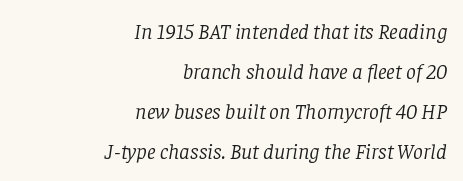
Q: Is the text bold? A: No.
Q: Is the text italic (slanted)? A: Yes, it leans right by about 8 degrees.
Q: Is the text underlined? A: No.
Q: How is the paragraph aligned? A: Right-aligned.
Q: Is the spacing between letters normal or unusually wide? A: Normal.
